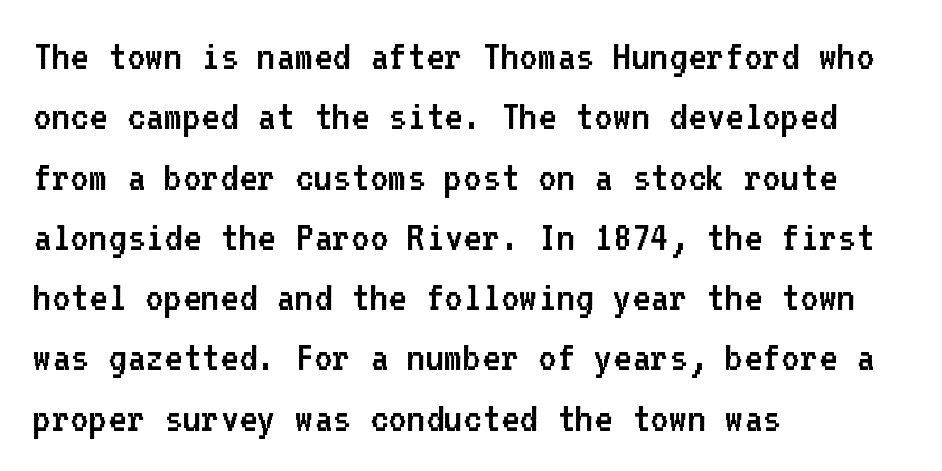
{"serif": "no", "italic": "no", "bold": "no", "weight": "regular", "width": "normal", "stroke_contrast": "low", "x_height": "medium", "monospaced": "yes", "underline": "no", "align": "left", "line_spacing": "normal", "line_spacing_ratio": 1.34, "letter_spacing": "normal", "letter_spacing_em": 0.0, "glyph_px": 45}
